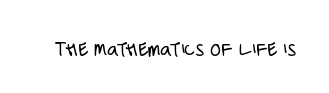
The space directly below the letters is spotless. Quick note: not italic, upright. The line texture is even and compact thanks to regular tracking. These glyphs show unthickened strokes, regular width or finer.
